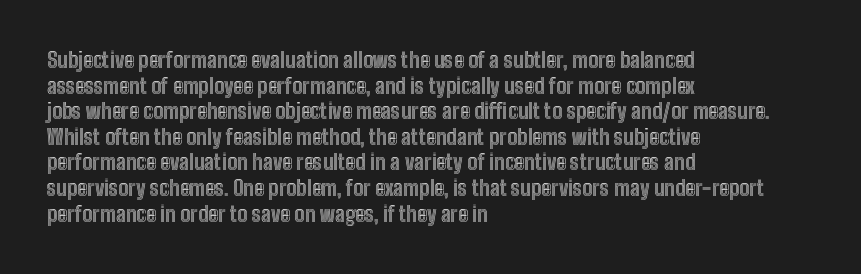
Q: Is the text italic (slanted)? A: No, it is upright.
Q: Is the text underlined? A: No.
Q: How is the paragraph aligned? A: Left-aligned.
Q: Is the spacing between letters normal or unusually wide? A: Normal.
